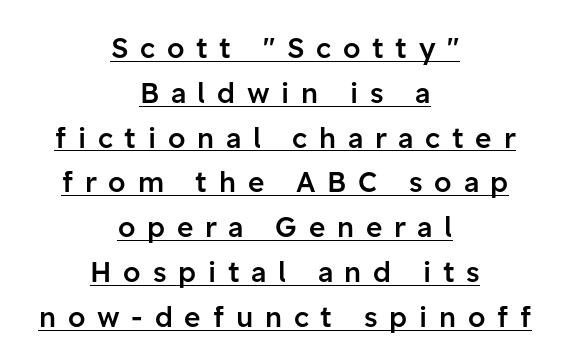
What kind of face is this? One without serifs — a sans. A centered setting, common on invitations and titles, is used for this passage. The letters stand upright; this is a roman face. Leading matches the norm, producing a regular column.
